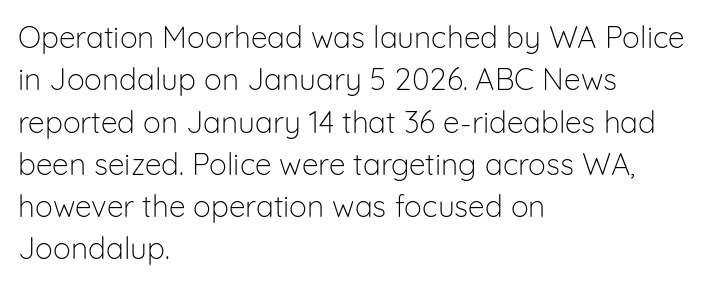
{"serif": "no", "italic": "no", "bold": "no", "weight": "light", "width": "normal", "stroke_contrast": "low", "x_height": "medium", "monospaced": "no", "underline": "no", "align": "left", "line_spacing": "normal", "line_spacing_ratio": 1.41, "letter_spacing": "normal", "letter_spacing_em": 0.0, "glyph_px": 30}
